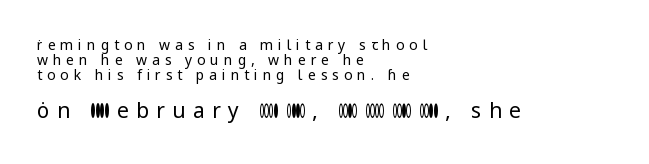
The cut favours lightness, reaching ordinary text weight at its darkest. Regarding leading, the lines here are crowded together. Small over large — that's the arrangement of the two blocks here. Characters remain perfectly vertical along every line. Characters follow at a spacing far wider than the type designer built in.
